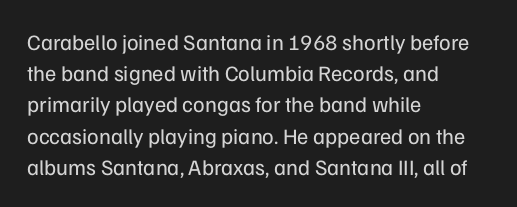
{"italic": "no", "bold": "no", "underline": "no", "align": "left", "line_spacing": "normal", "line_spacing_ratio": 1.42, "letter_spacing": "normal", "letter_spacing_em": 0.0, "glyph_px": 22}
